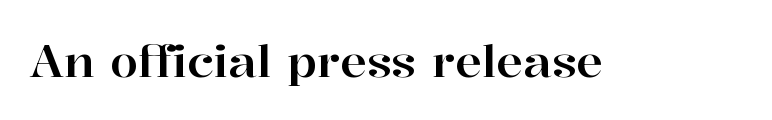
The image shows 45 px serif type, upright; set normal letter spacing, not underlined; high stroke contrast and a medium x-height.
